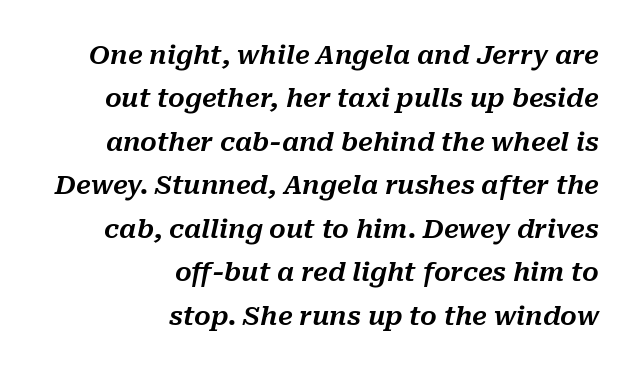
{"italic": "yes", "lean": "right", "slant_degrees": 10, "underline": "no", "align": "right", "line_spacing": "normal", "line_spacing_ratio": 1.67, "letter_spacing": "normal", "letter_spacing_em": 0.0, "glyph_px": 26}
